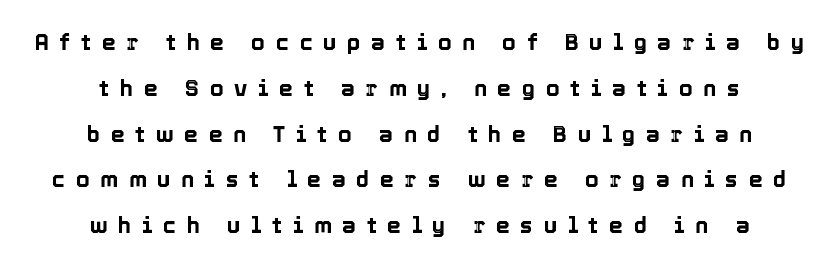
Q: Is the text italic (slanted)? A: No, it is upright.
Q: Is the text underlined? A: No.
Q: How is the paragraph aligned? A: Centered.
Q: Is the spacing between letters normal or unusually wide? A: Unusually wide.
Q: Is the spacing between lines tight, normal or loose? A: Loose.
